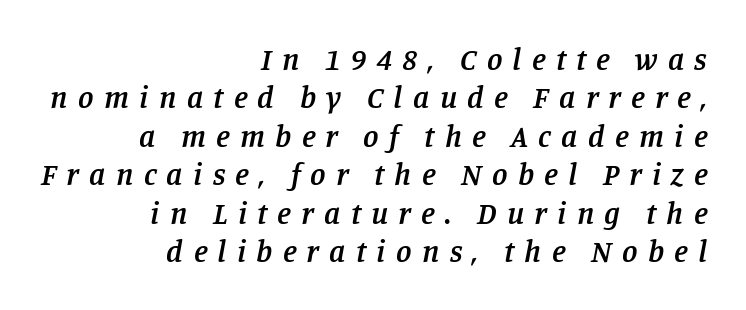
The image shows 31 px semibold serif type, italic (leaning right); set right-aligned, line spacing 1.24x, unusually wide letter spacing (+0.33 em), not underlined; low stroke contrast and a large x-height.
